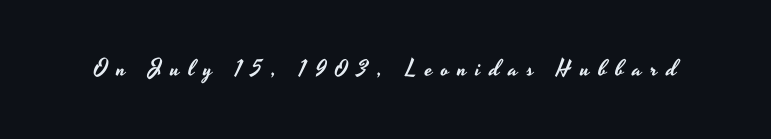
Q: Is the text italic (slanted)? A: Yes.
Q: Is the text underlined? A: No.
Q: Is the spacing between letters normal or unusually wide? A: Unusually wide.
